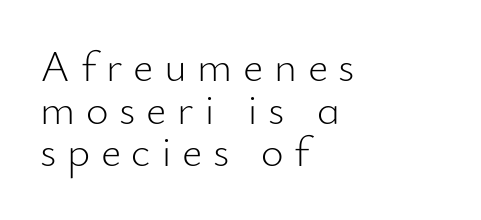
{"serif": "no", "italic": "no", "bold": "no", "weight": "light", "width": "normal", "stroke_contrast": "low", "x_height": "small", "monospaced": "no", "underline": "no", "align": "left", "line_spacing": "tight", "line_spacing_ratio": 0.97, "letter_spacing": "wide", "letter_spacing_em": 0.24, "glyph_px": 44}
